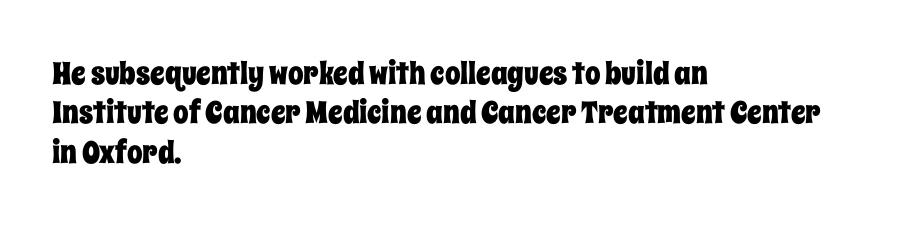
Q: Is the text italic (slanted)? A: No, it is upright.
Q: Is the text underlined? A: No.
Q: How is the paragraph aligned? A: Left-aligned.
Q: Is the spacing between letters normal or unusually wide? A: Normal.
Q: Is the spacing between lines tight, normal or loose? A: Normal.
Q: Width (condensed, normal, or wide)? A: Condensed.
Q: Stroke contrast? A: Low.
Q: x-height? A: Large.
Q: Monospaced? A: No.
